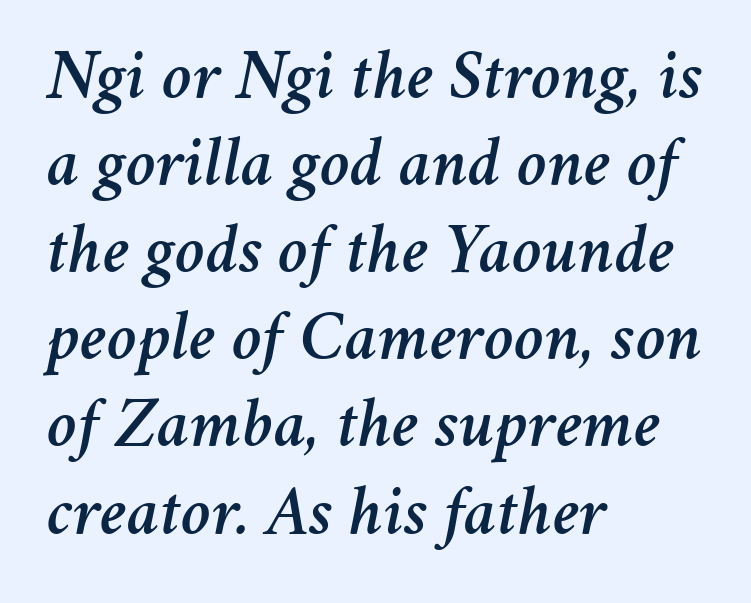
The image shows 72 px text type, italic (leaning right); set left-aligned, line spacing 1.21x, normal letter spacing, not underlined; medium stroke contrast and a medium x-height.
